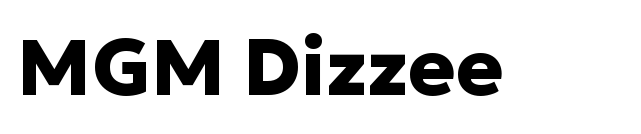
{"serif": "no", "italic": "no", "bold": "yes", "weight": "heavy", "width": "normal", "stroke_contrast": "low", "x_height": "medium", "monospaced": "no", "underline": "no", "letter_spacing": "normal", "letter_spacing_em": 0.0, "glyph_px": 79}
